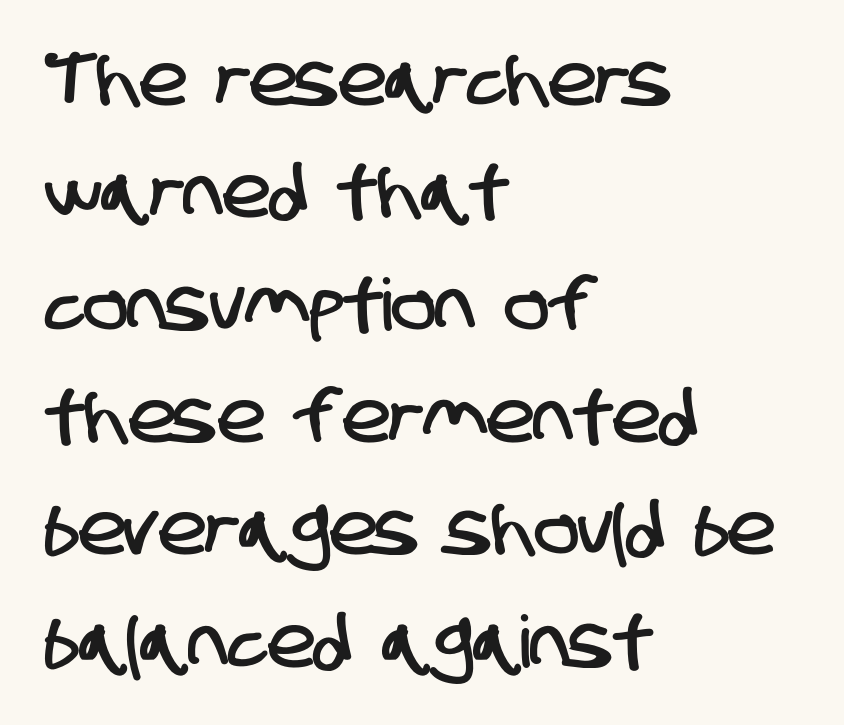
{"serif": "no", "width": "condensed", "stroke_contrast": "low", "x_height": "large", "monospaced": "no", "underline": "no", "align": "left", "line_spacing": "normal", "line_spacing_ratio": 1.56, "letter_spacing": "normal", "letter_spacing_em": 0.0, "glyph_px": 72}
